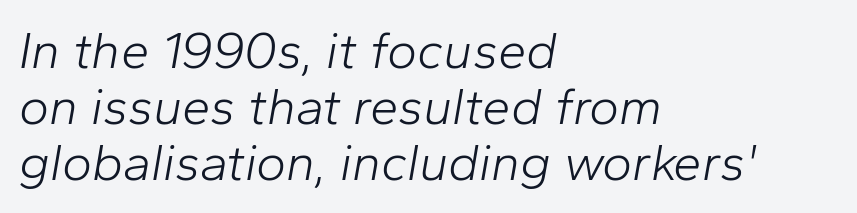
Slanted lettering throughout. Underline: absent. Each new line begins almost immediately beneath the previous one. The lines are quadded left. Do the characters align in a grid? No, the font is proportional.
